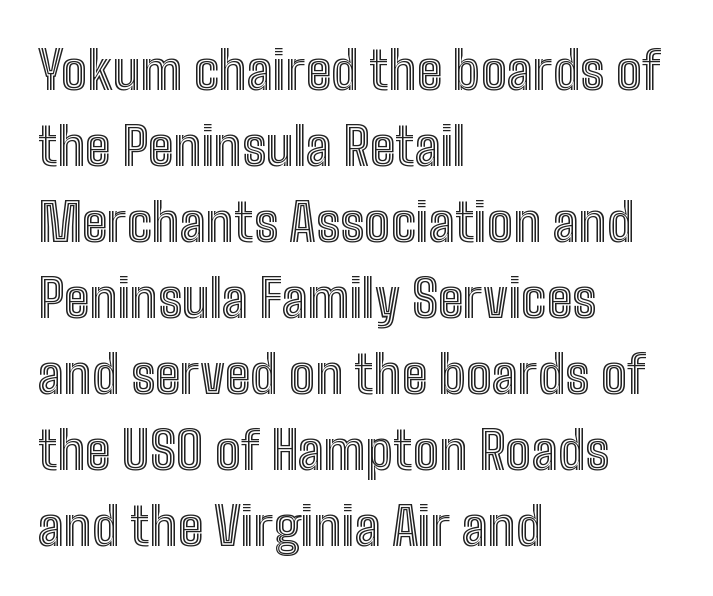
{"italic": "no", "width": "condensed", "x_height": "medium", "monospaced": "no", "underline": "no", "align": "left", "line_spacing": "normal", "line_spacing_ratio": 1.46, "letter_spacing": "normal", "letter_spacing_em": 0.0, "glyph_px": 52}
